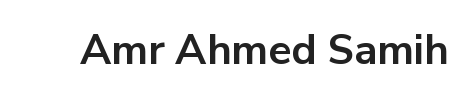
Q: Is the text bold? A: Yes.
Q: Is the text italic (slanted)? A: No, it is upright.
Q: Is the typeface a serif or a sans-serif typeface? A: Sans-serif.
Q: Is the text underlined? A: No.
Q: Is the spacing between letters normal or unusually wide? A: Normal.
Q: Width (condensed, normal, or wide)? A: Normal.
Q: Stroke contrast? A: Low.
Q: x-height? A: Medium.
Q: Monospaced? A: No.
